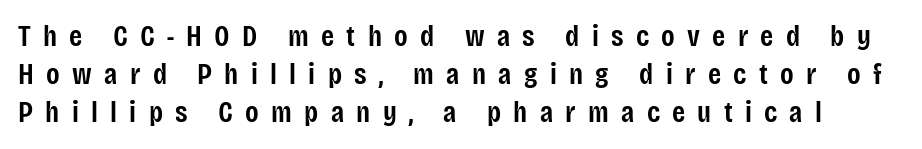
{"serif": "no", "italic": "no", "bold": "semi", "weight": "semibold", "width": "condensed", "stroke_contrast": "low", "x_height": "large", "monospaced": "no", "underline": "no", "line_spacing": "normal", "line_spacing_ratio": 1.26, "letter_spacing": "wide", "letter_spacing_em": 0.41, "glyph_px": 30}
